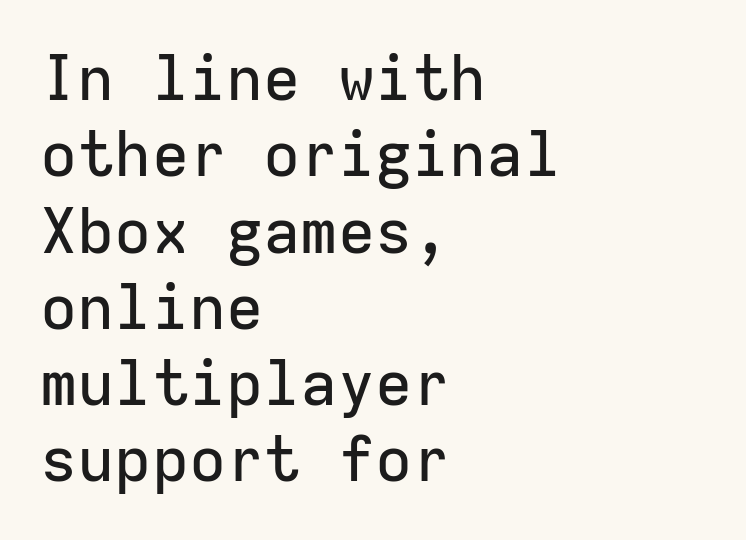
The image shows 62 px sans-serif type, upright, monospaced; set left-aligned, line spacing 1.23x, normal letter spacing, not underlined; low stroke contrast and a medium x-height.
